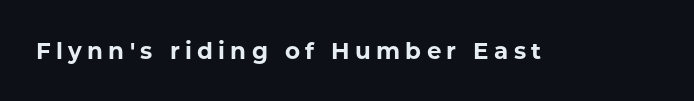
Q: Is the text bold? A: Yes.
Q: Is the text italic (slanted)? A: No, it is upright.
Q: Is the text underlined? A: No.
Q: Is the spacing between letters normal or unusually wide? A: Unusually wide.
